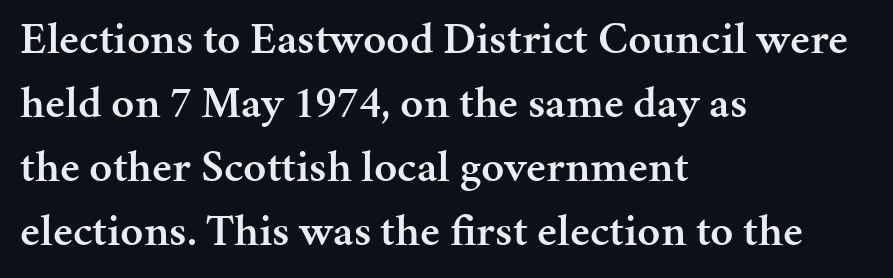
Q: Is the text bold? A: Semi-bold.
Q: Is the text italic (slanted)? A: No, it is upright.
Q: Is the typeface a serif or a sans-serif typeface? A: Serif.
Q: Is the text underlined? A: No.
Q: How is the paragraph aligned? A: Left-aligned.
Q: Is the spacing between letters normal or unusually wide? A: Normal.
Q: Is the spacing between lines tight, normal or loose? A: Normal.
Q: Width (condensed, normal, or wide)? A: Normal.
Q: Stroke contrast? A: Medium.
Q: x-height? A: Medium.
Q: Monospaced? A: No.
